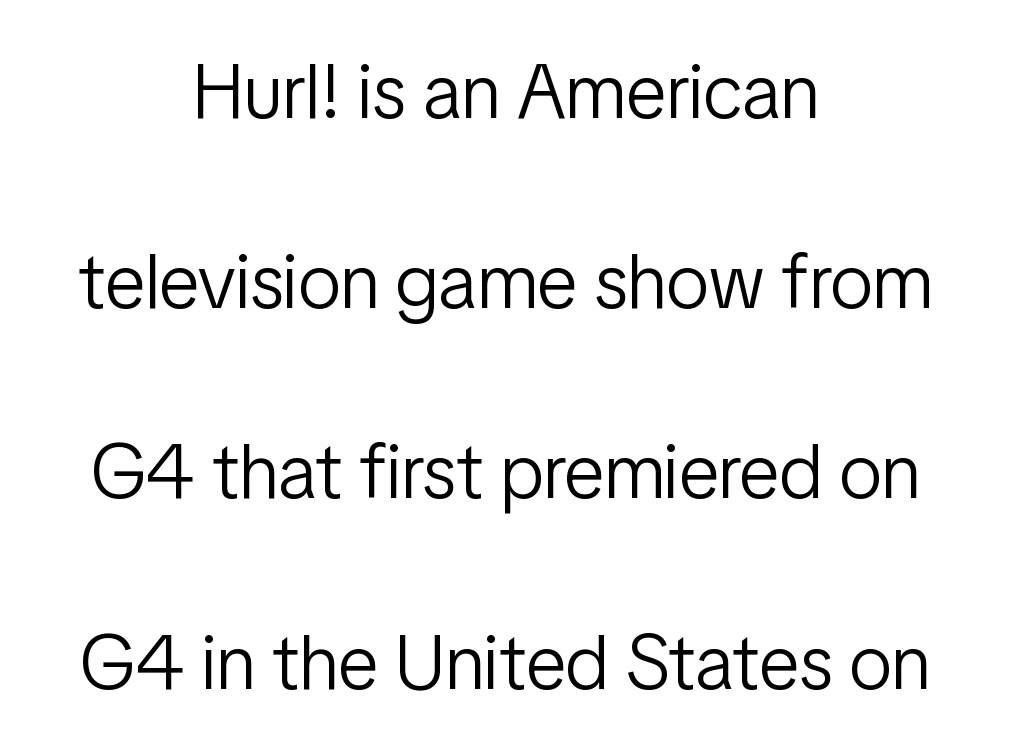
{"serif": "no", "italic": "no", "bold": "no", "weight": "light", "width": "condensed", "stroke_contrast": "low", "x_height": "medium", "monospaced": "no", "underline": "no", "align": "center", "line_spacing": "loose", "line_spacing_ratio": 2.47, "letter_spacing": "normal", "letter_spacing_em": 0.0, "glyph_px": 77}
